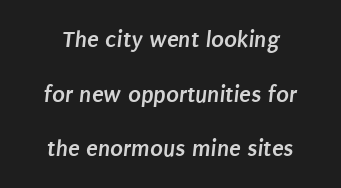
Q: Is the text bold? A: Yes.
Q: Is the text underlined? A: No.
Q: How is the paragraph aligned? A: Centered.
Q: Is the spacing between letters normal or unusually wide? A: Normal.
Q: Is the spacing between lines tight, normal or loose? A: Loose.
